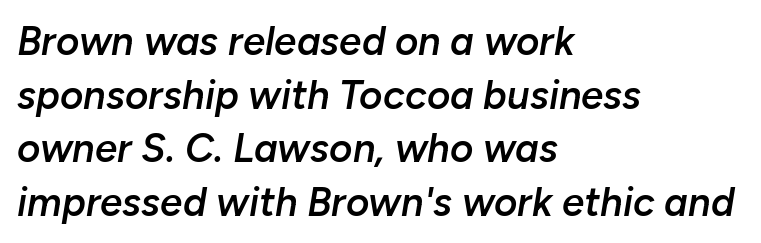
There's an unmistakable incline to the writing here. Typesetter's note: demi weight, one step under bold. What stands out about the letter spacing? Nothing — it is the standard amount. The leading is moderate, giving the passage an even texture. Think of a printed novel: that variable character pitch is what you see here. The string is rendered with underlining switched off.
